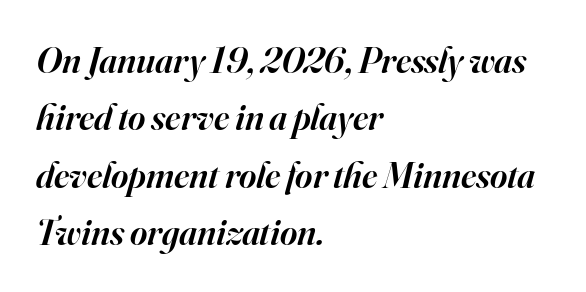
Spacing verdict: proportional, widths tailored to each character. The text block is weighted toward the left margin, trailing off unevenly rightward. The rendering shows small feet on the letterforms — a serif design. The horizontal fit of the characters is conventional and even.
